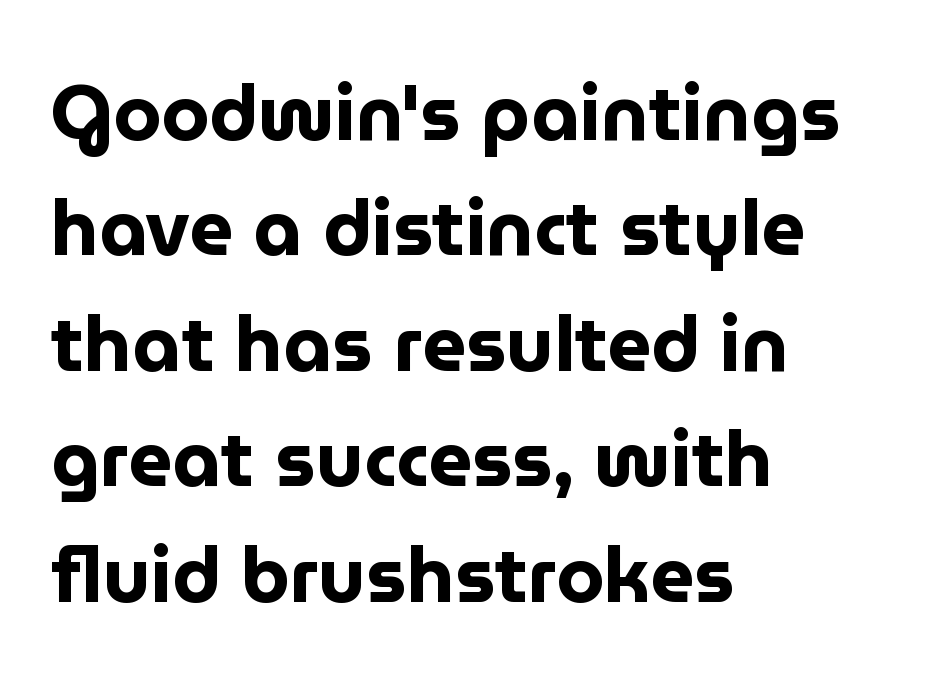
Q: Is the text bold? A: Yes.
Q: Is the text italic (slanted)? A: No, it is upright.
Q: Is the typeface a serif or a sans-serif typeface? A: Sans-serif.
Q: Is the text underlined? A: No.
Q: How is the paragraph aligned? A: Left-aligned.
Q: Is the spacing between letters normal or unusually wide? A: Normal.
Q: Is the spacing between lines tight, normal or loose? A: Normal.
Q: Width (condensed, normal, or wide)? A: Normal.
Q: Stroke contrast? A: Low.
Q: x-height? A: Medium.
Q: Monospaced? A: No.
